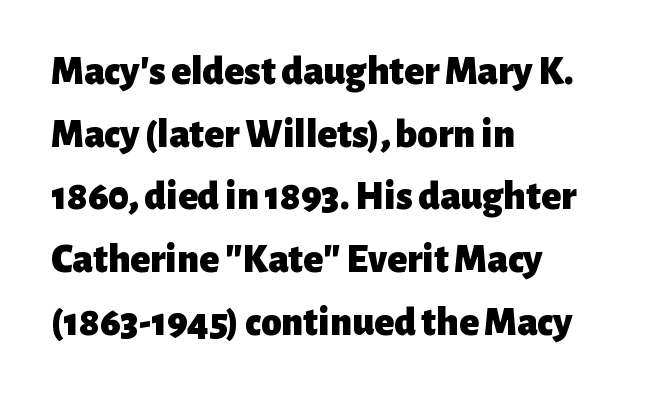
Q: Is the text bold? A: Yes.
Q: Is the text italic (slanted)? A: No, it is upright.
Q: Is the typeface a serif or a sans-serif typeface? A: Sans-serif.
Q: Is the text underlined? A: No.
Q: How is the paragraph aligned? A: Left-aligned.
Q: Is the spacing between letters normal or unusually wide? A: Normal.
Q: Is the spacing between lines tight, normal or loose? A: Normal.
Q: Width (condensed, normal, or wide)? A: Normal.
Q: Stroke contrast? A: Low.
Q: x-height? A: Medium.
Q: Monospaced? A: No.
